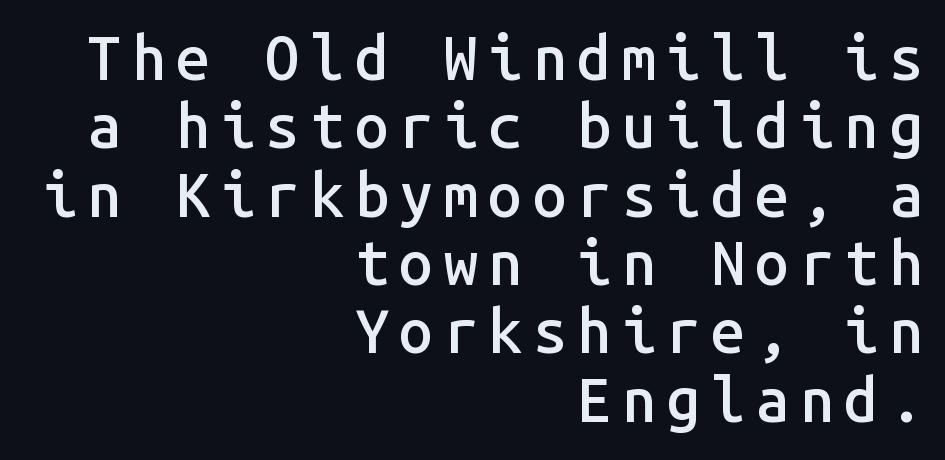
Examine the stroke ends and you'll find no serifs. This sample trades vertical openness for compactness between lines. Descender tails drop into unmarked territory. The passage shown is semibold, sitting just below true bold.
